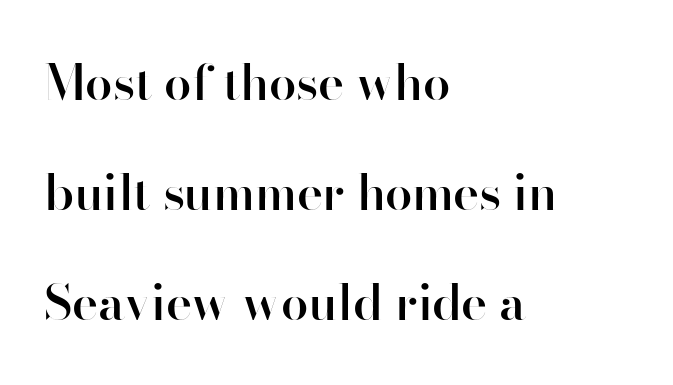
One glance says open: line gaps are wider than usual. Is the letter spacing exaggerated? No — it looks like the ordinary default. The type sits square on the baseline with zero lean. Here the designer chose a conventional face with non-uniform glyph widths.
